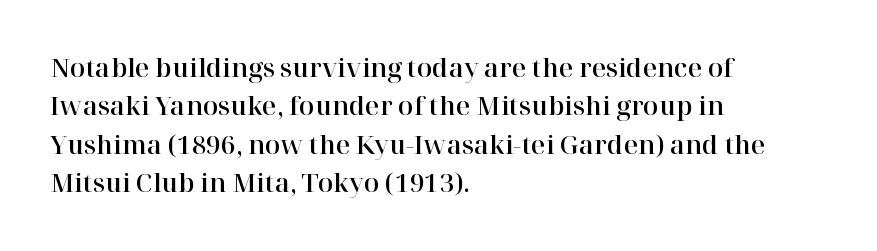
{"italic": "no", "underline": "no", "align": "left", "line_spacing": "normal", "line_spacing_ratio": 1.54, "letter_spacing": "normal", "letter_spacing_em": 0.0, "glyph_px": 25}
